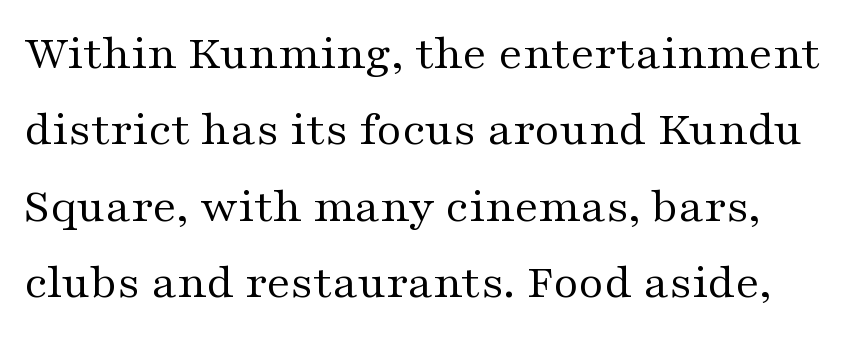
{"serif": "yes", "italic": "no", "bold": "no", "weight": "regular", "width": "wide", "stroke_contrast": "medium", "x_height": "medium", "monospaced": "no", "underline": "no", "line_spacing": "normal", "line_spacing_ratio": 1.56, "letter_spacing": "normal", "letter_spacing_em": 0.0, "glyph_px": 49}
